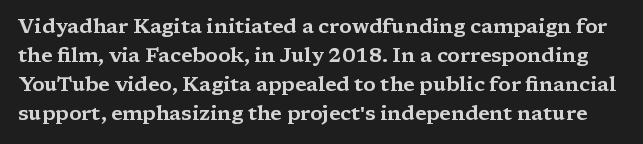
The image shows 20 px text type, upright; set normal line spacing (1.45x), normal letter spacing, not underlined.
